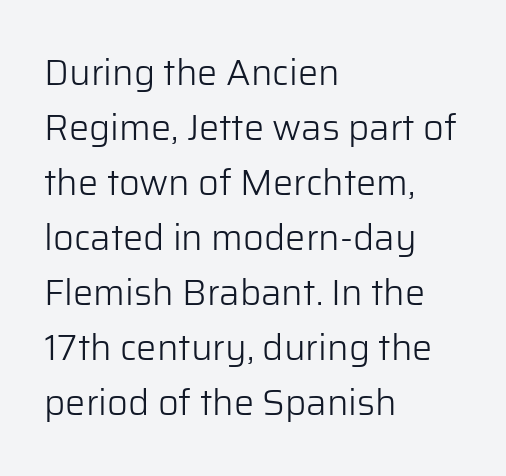
The image shows 36 px light sans-serif type, upright; set left-aligned, normal line spacing (1.53x), normal letter spacing, not underlined; low stroke contrast and a medium x-height.
